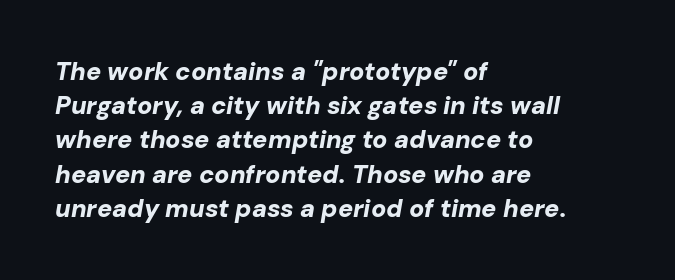
Q: Is the text bold? A: Yes.
Q: Is the text italic (slanted)? A: Yes, it leans right by about 10 degrees.
Q: Is the text underlined? A: No.
Q: How is the paragraph aligned? A: Left-aligned.
Q: Is the spacing between letters normal or unusually wide? A: Normal.
Q: Is the spacing between lines tight, normal or loose? A: Normal.
